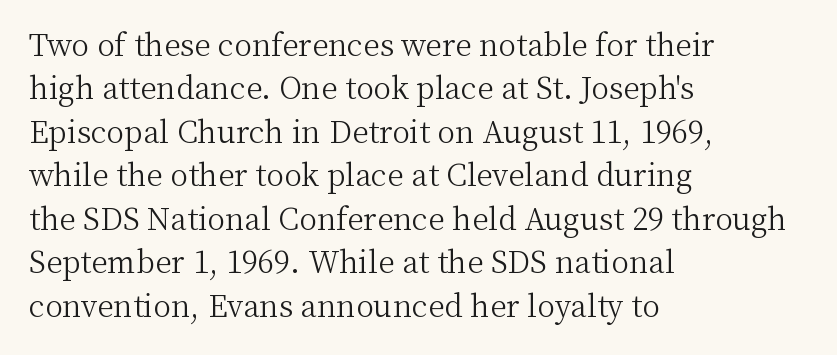
{"serif": "yes", "italic": "no", "bold": "no", "weight": "light", "width": "normal", "stroke_contrast": "medium", "x_height": "medium", "monospaced": "no", "underline": "no", "align": "left", "line_spacing": "normal", "line_spacing_ratio": 1.45, "letter_spacing": "normal", "letter_spacing_em": 0.0, "glyph_px": 30}
